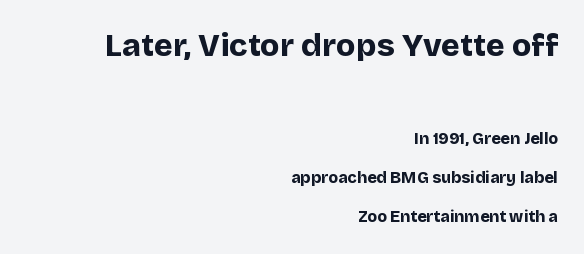
Q: Is the text bold? A: Yes.
Q: Is the text italic (slanted)? A: No, it is upright.
Q: Is the typeface a serif or a sans-serif typeface? A: Sans-serif.
Q: Is the text underlined? A: No.
Q: How is the paragraph aligned? A: Right-aligned.
Q: Is the spacing between letters normal or unusually wide? A: Normal.
Q: Is the spacing between lines tight, normal or loose? A: Loose.
Q: Which block of text is set in a larger size, the first (top) or the second (bottom)? A: The first (top) one.
Q: Width (condensed, normal, or wide)? A: Normal.
Q: Stroke contrast? A: Low.
Q: x-height? A: Large.
Q: Monospaced? A: No.
